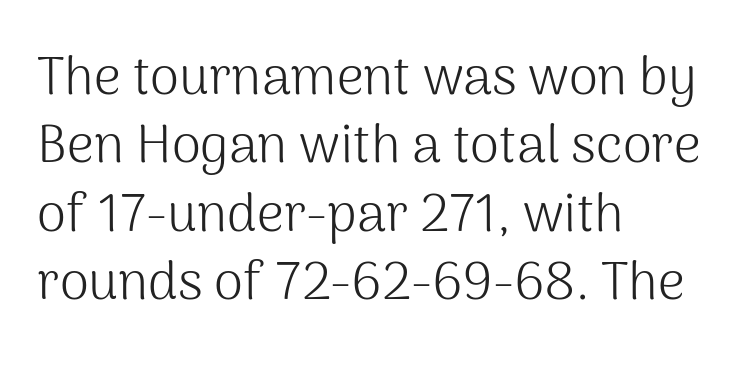
The image shows 53 px light sans-serif type, upright; set left-aligned, normal line spacing (1.29x), normal letter spacing, not underlined; medium stroke contrast and a medium x-height.
